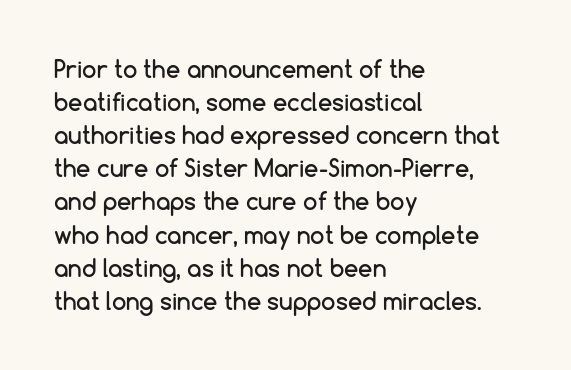
The block of text has a typical density, with ordinary space between rows. Tracking here is standard; glyphs follow each other at the usual distance. The strip under each line holds only bare page. The lettering holds an erect, upright posture throughout. Teacher's note: observe the even left margin — that is flush-left alignment.
